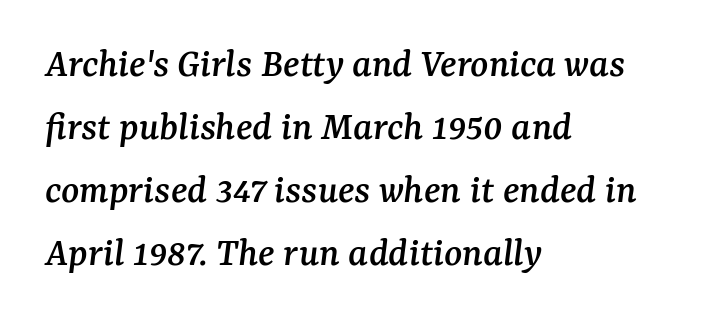
Q: Is the text italic (slanted)? A: Yes, it leans right by about 7 degrees.
Q: Is the typeface a serif or a sans-serif typeface? A: Serif.
Q: Is the text underlined? A: No.
Q: How is the paragraph aligned? A: Left-aligned.
Q: Is the spacing between letters normal or unusually wide? A: Normal.
Q: Is the spacing between lines tight, normal or loose? A: Normal.
Q: Width (condensed, normal, or wide)? A: Normal.
Q: Stroke contrast? A: Medium.
Q: x-height? A: Medium.
Q: Monospaced? A: No.
